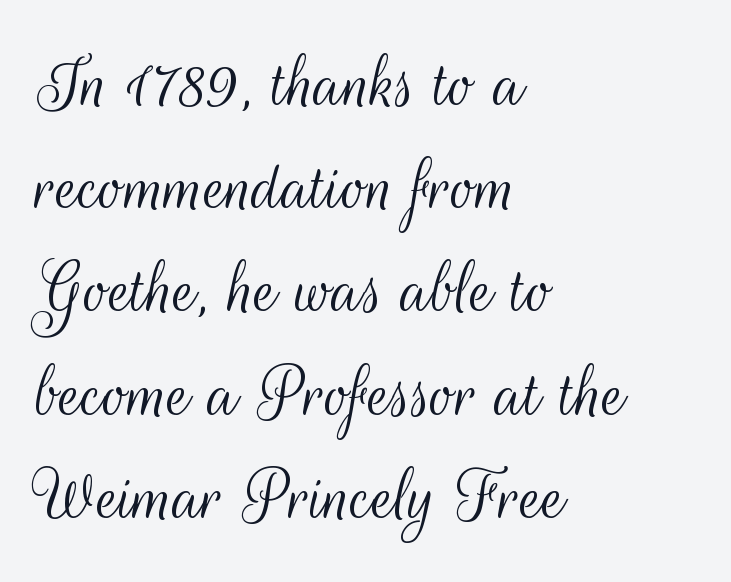
Q: Is the text bold? A: No.
Q: Is the text italic (slanted)? A: Yes.
Q: Is the typeface a serif or a sans-serif typeface? A: Sans-serif.
Q: Is the text underlined? A: No.
Q: How is the paragraph aligned? A: Left-aligned.
Q: Is the spacing between letters normal or unusually wide? A: Normal.
Q: Is the spacing between lines tight, normal or loose? A: Normal.
Q: Width (condensed, normal, or wide)? A: Condensed.
Q: Stroke contrast? A: Medium.
Q: x-height? A: Small.
Q: Monospaced? A: No.
